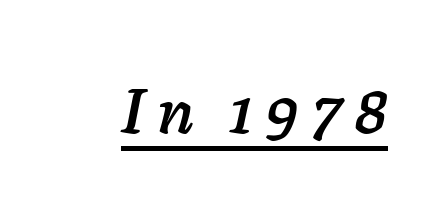
Does a line run under the words? Yes, clearly. Note the varied advance widths — an 'i' is clearly narrower than an 'm'. The axis of the letterforms is tilted away from vertical.
